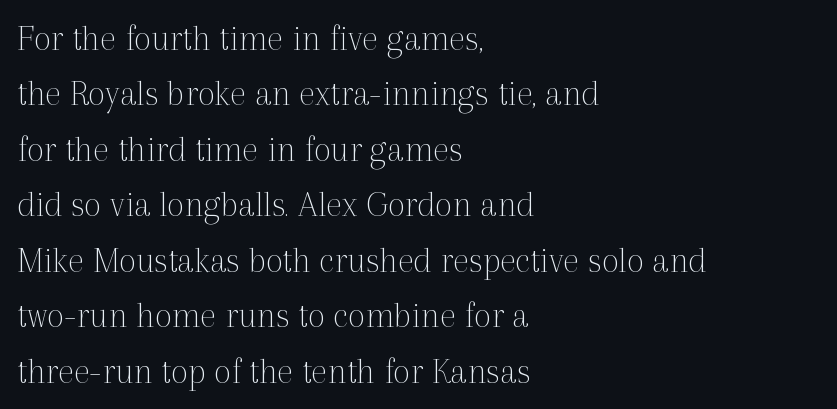
{"serif": "yes", "italic": "no", "bold": "no", "weight": "thin", "width": "normal", "x_height": "medium", "monospaced": "no", "underline": "no", "align": "left", "line_spacing": "normal", "line_spacing_ratio": 1.46, "letter_spacing": "normal", "letter_spacing_em": 0.0, "glyph_px": 38}
